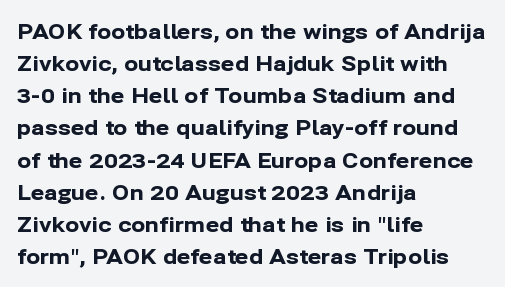
Tracking value appears to be zero — textbook default spacing. Is the type bold? Yes — the strokes are clearly thick and heavy. The block of text has a typical density, with ordinary space between rows. The rag falls on the right side of this text block. Words float on clear page, feet unadorned.
